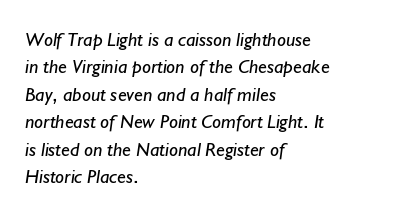
Q: Is the text bold? A: No.
Q: Is the text underlined? A: No.
Q: How is the paragraph aligned? A: Left-aligned.
Q: Is the spacing between letters normal or unusually wide? A: Normal.
Q: Is the spacing between lines tight, normal or loose? A: Normal.
